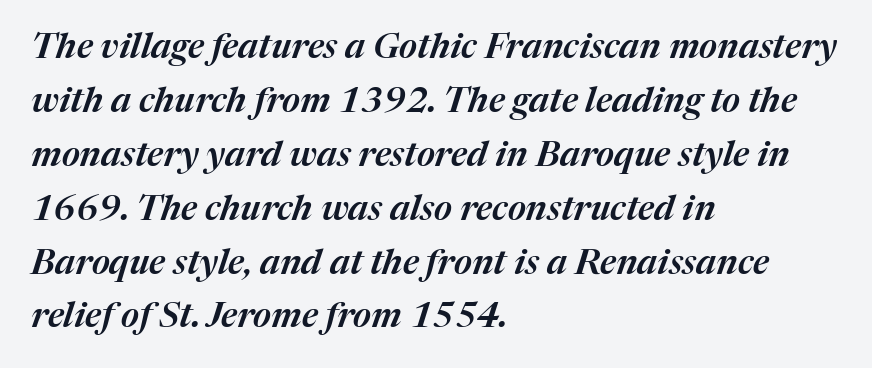
Q: Is the text italic (slanted)? A: Yes, it leans right by about 17 degrees.
Q: Is the text underlined? A: No.
Q: How is the paragraph aligned? A: Left-aligned.
Q: Is the spacing between letters normal or unusually wide? A: Normal.
Q: Is the spacing between lines tight, normal or loose? A: Normal.
Q: Width (condensed, normal, or wide)? A: Normal.
Q: Stroke contrast? A: Medium.
Q: x-height? A: Medium.
Q: Monospaced? A: No.
